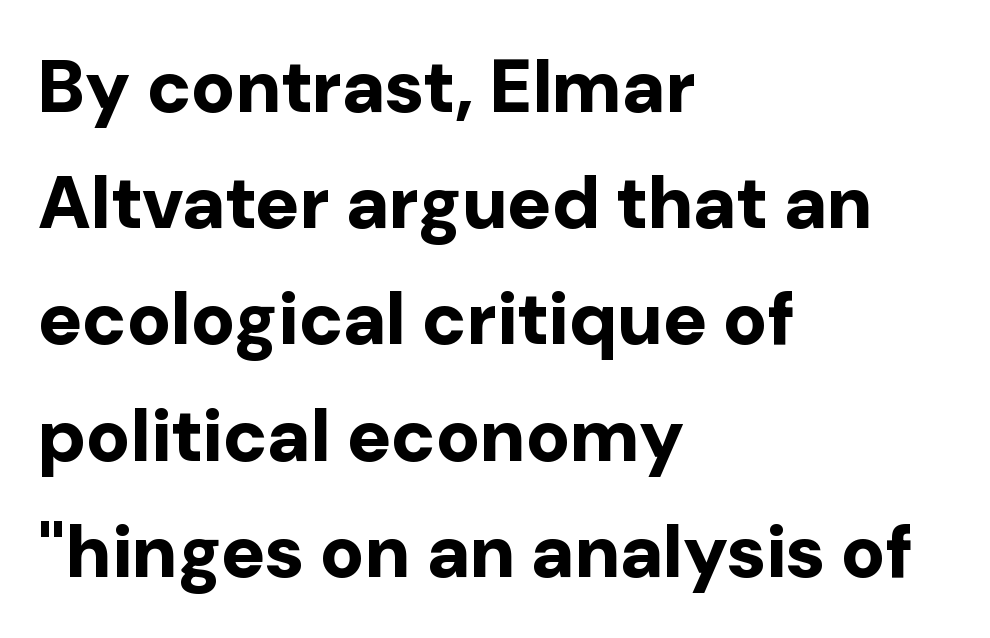
Q: Is the text bold? A: Yes.
Q: Is the text italic (slanted)? A: No, it is upright.
Q: Is the typeface a serif or a sans-serif typeface? A: Sans-serif.
Q: Is the text underlined? A: No.
Q: How is the paragraph aligned? A: Left-aligned.
Q: Is the spacing between letters normal or unusually wide? A: Normal.
Q: Is the spacing between lines tight, normal or loose? A: Normal.
Q: Width (condensed, normal, or wide)? A: Normal.
Q: Stroke contrast? A: Low.
Q: x-height? A: Medium.
Q: Monospaced? A: No.
